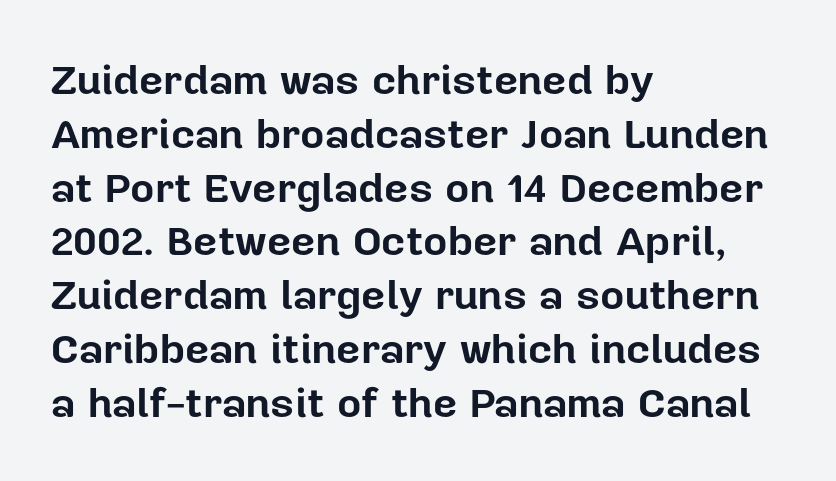
Q: Is the text bold? A: Yes.
Q: Is the text italic (slanted)? A: No, it is upright.
Q: Is the typeface a serif or a sans-serif typeface? A: Sans-serif.
Q: Is the text underlined? A: No.
Q: How is the paragraph aligned? A: Left-aligned.
Q: Is the spacing between letters normal or unusually wide? A: Normal.
Q: Is the spacing between lines tight, normal or loose? A: Normal.
Q: Width (condensed, normal, or wide)? A: Normal.
Q: Stroke contrast? A: Low.
Q: x-height? A: Medium.
Q: Monospaced? A: No.
